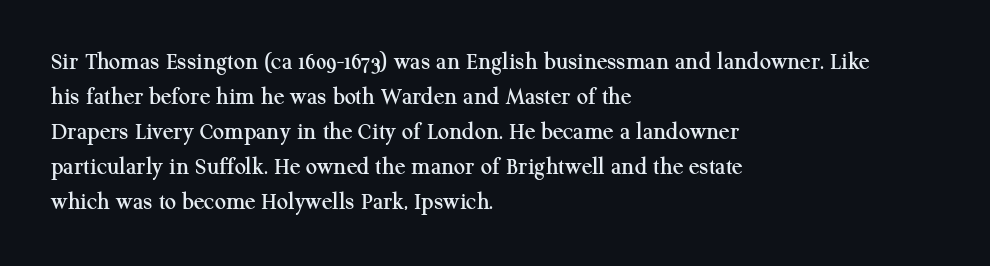
The image shows 25 px text type, upright; set left-aligned, normal line spacing (1.4x), normal letter spacing, not underlined.
